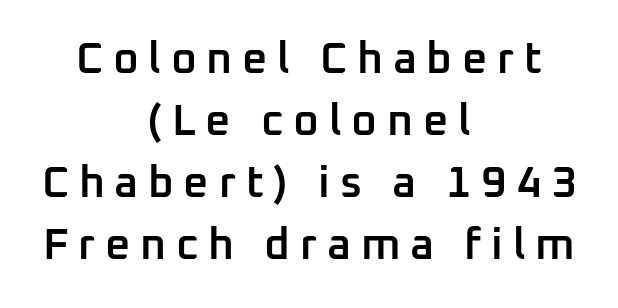
{"serif": "no", "italic": "no", "bold": "semi", "weight": "semibold", "width": "normal", "stroke_contrast": "low", "x_height": "medium", "monospaced": "no", "underline": "no", "align": "center", "line_spacing": "normal", "line_spacing_ratio": 1.41, "letter_spacing": "wide", "letter_spacing_em": 0.22, "glyph_px": 44}
